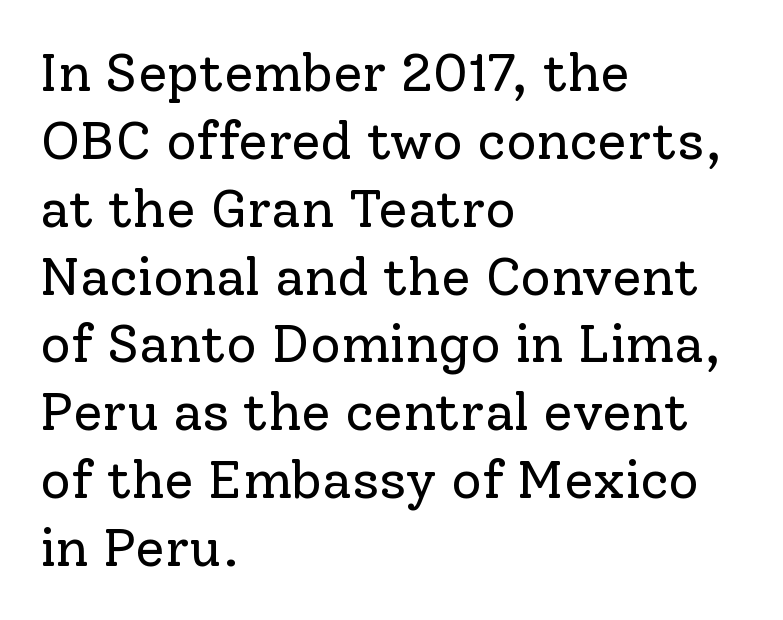
{"serif": "yes", "italic": "no", "bold": "no", "weight": "regular", "width": "normal", "stroke_contrast": "low", "x_height": "medium", "monospaced": "no", "underline": "no", "align": "left", "line_spacing": "normal", "line_spacing_ratio": 1.28, "letter_spacing": "normal", "letter_spacing_em": 0.0, "glyph_px": 53}
